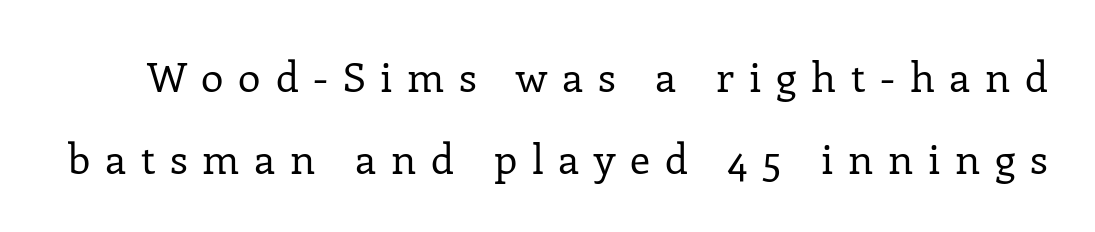
Does the type have serifs? Yes, each stem ends in a small foot. The letterforms stand isolated, each surrounded by extra space. Each letter keeps its own natural width here, so spacing adapts to shape. The letterforms sit at book weight or below. Underlining? Definitely not there.
